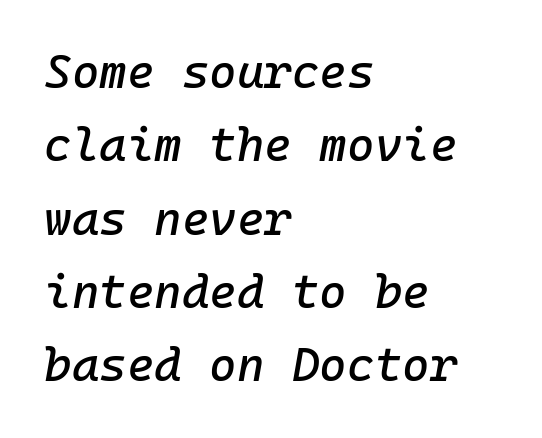
Q: Is the text italic (slanted)? A: Yes, it leans right by about 10 degrees.
Q: Is the text underlined? A: No.
Q: How is the paragraph aligned? A: Left-aligned.
Q: Is the spacing between letters normal or unusually wide? A: Normal.
Q: Is the spacing between lines tight, normal or loose? A: Normal.
Q: Width (condensed, normal, or wide)? A: Normal.
Q: Stroke contrast? A: Low.
Q: x-height? A: Medium.
Q: Monospaced? A: Yes.
